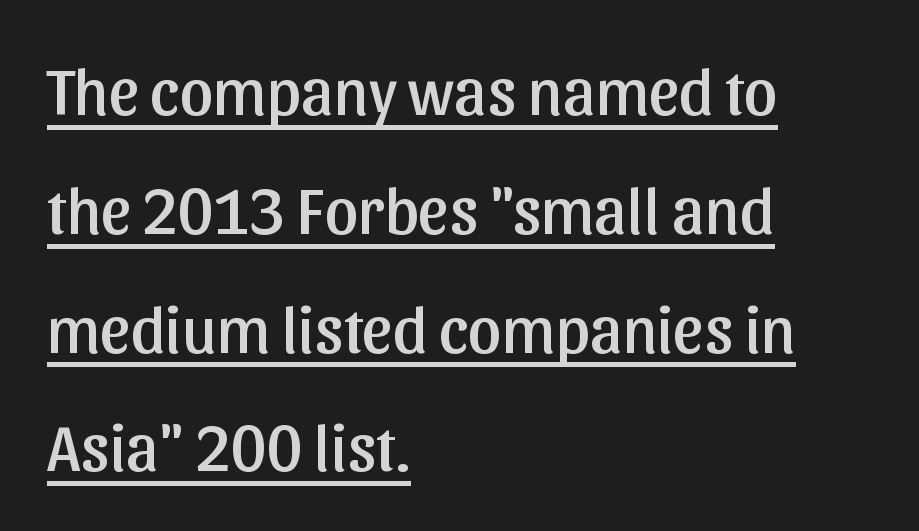
Notice how a bar underscores the lettering throughout. Examine the stroke ends and you'll find no serifs. These lines keep a tight, regular rhythm from letter to letter. Think of a printed novel: that variable character pitch is what you see here. Line beginnings align vertically; line endings do not. You can tell it's not italic because the verticals are truly vertical.
